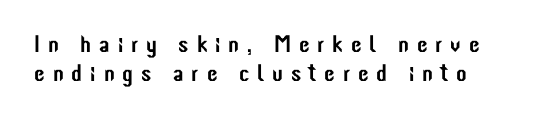
{"italic": "no", "underline": "no", "line_spacing_ratio": 1.22, "letter_spacing": "wide", "letter_spacing_em": 0.33, "glyph_px": 24}
